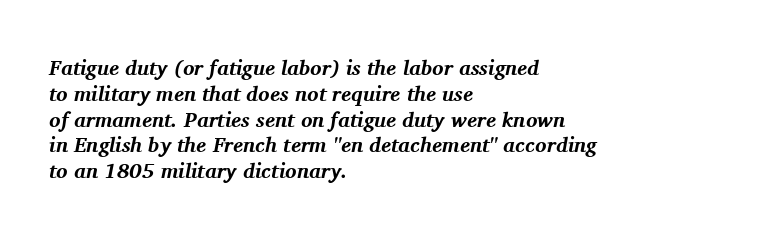
Does the copy run flush right? No — it runs flush left. There's an unmistakable incline to the writing here. The gap between lines stays unmarked. This rendering leaves character spacing at its baseline value. On the weight axis this lands at bold, roughly 700.
